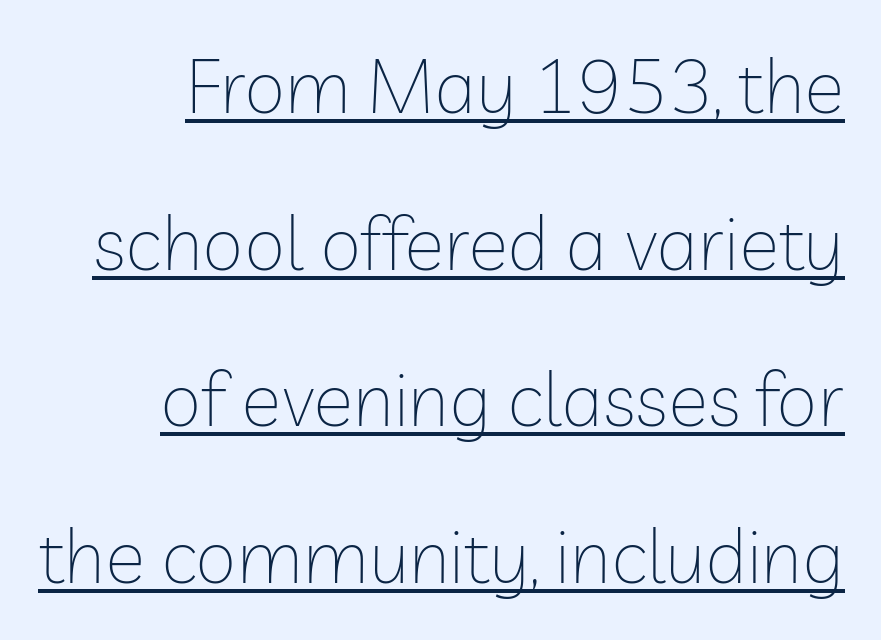
{"serif": "no", "italic": "no", "bold": "no", "weight": "thin", "width": "normal", "stroke_contrast": "low", "x_height": "medium", "monospaced": "no", "underline": "yes", "align": "right", "line_spacing": "loose", "line_spacing_ratio": 2.09, "letter_spacing": "normal", "letter_spacing_em": 0.0, "glyph_px": 75}
